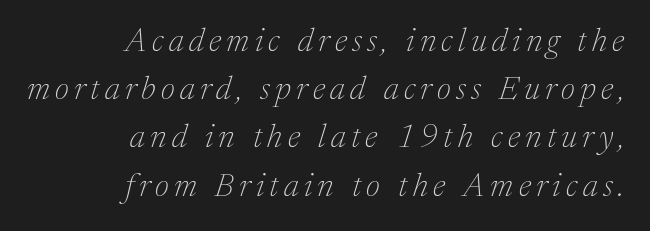
The text carries the slant typical of an italic or oblique font. Nothing heavy about these letters — not bold at all. Stroke terminals: seriffed. Check the space under the baseline: it is left empty.
